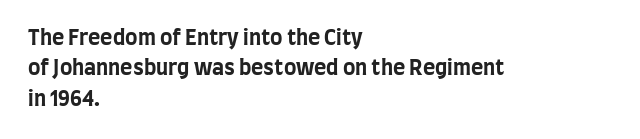
Q: Is the text bold? A: Yes.
Q: Is the text italic (slanted)? A: No, it is upright.
Q: Is the text underlined? A: No.
Q: How is the paragraph aligned? A: Left-aligned.
Q: Is the spacing between letters normal or unusually wide? A: Normal.
Q: Is the spacing between lines tight, normal or loose? A: Normal.
